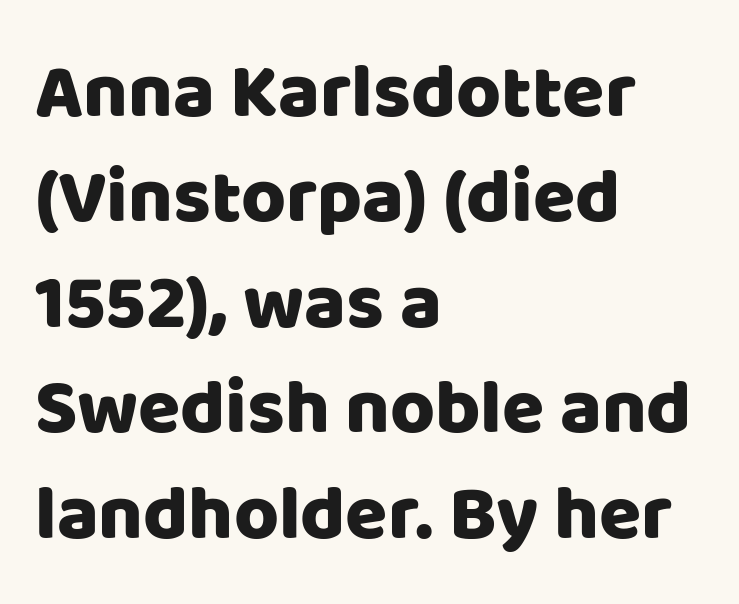
{"serif": "no", "italic": "no", "width": "normal", "stroke_contrast": "low", "x_height": "large", "monospaced": "no", "underline": "no", "align": "left", "line_spacing": "normal", "line_spacing_ratio": 1.37, "letter_spacing": "normal", "letter_spacing_em": 0.0, "glyph_px": 77}
